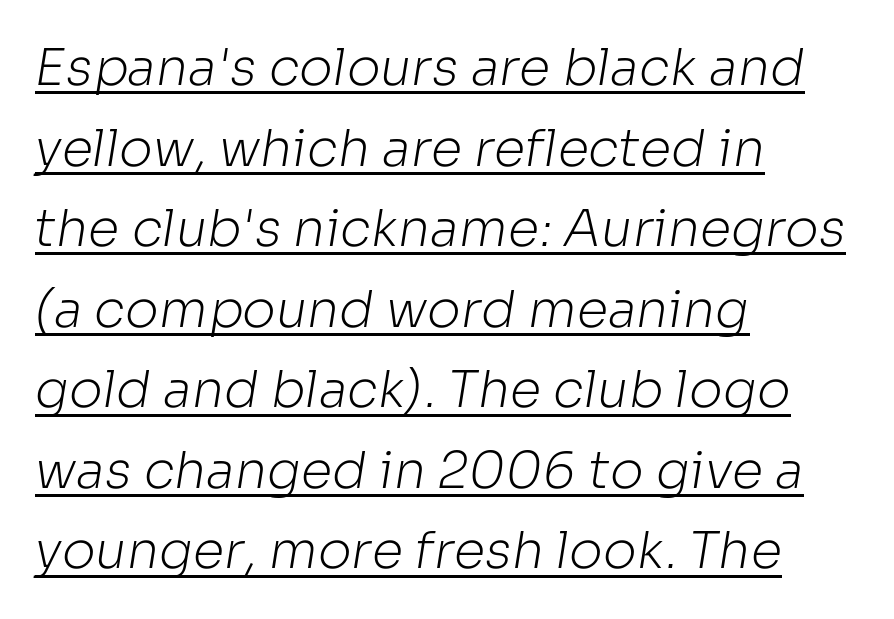
Q: Is the text bold? A: No.
Q: Is the typeface a serif or a sans-serif typeface? A: Sans-serif.
Q: Is the text underlined? A: Yes.
Q: How is the paragraph aligned? A: Left-aligned.
Q: Is the spacing between letters normal or unusually wide? A: Normal.
Q: Is the spacing between lines tight, normal or loose? A: Normal.
Q: Width (condensed, normal, or wide)? A: Normal.
Q: Stroke contrast? A: Low.
Q: x-height? A: Medium.
Q: Monospaced? A: No.
